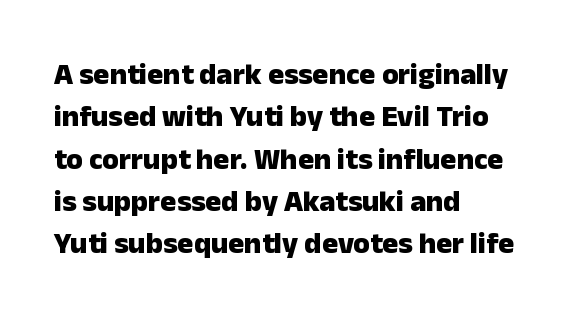
Leading: standard. Default kerning and tracking; the words read as compact shapes. The face used here is proportionally spaced, like ordinary book or web type. This is roman type, the default non-slanted kind. A typesetter would label this face a sans. These lines stack with their left ends in a neat column.
